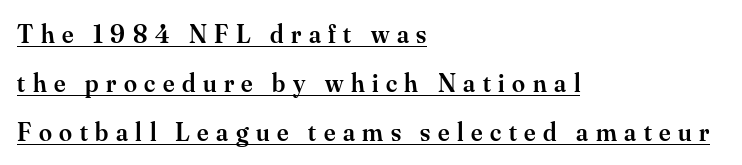
Is the type bold? Partly — it's a semibold, heavier than regular but not fully bold. In terms of letterspacing, this is a distinctly airy, spread setting. Beneath each row of characters lies a ruled line. Does the copy run flush right? No — it runs flush left.
